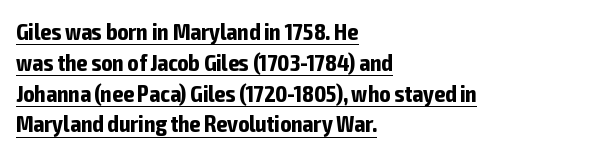
Q: Is the text bold? A: Yes.
Q: Is the text italic (slanted)? A: No, it is upright.
Q: Is the text underlined? A: Yes.
Q: How is the paragraph aligned? A: Left-aligned.
Q: Is the spacing between letters normal or unusually wide? A: Normal.
Q: Is the spacing between lines tight, normal or loose? A: Normal.
